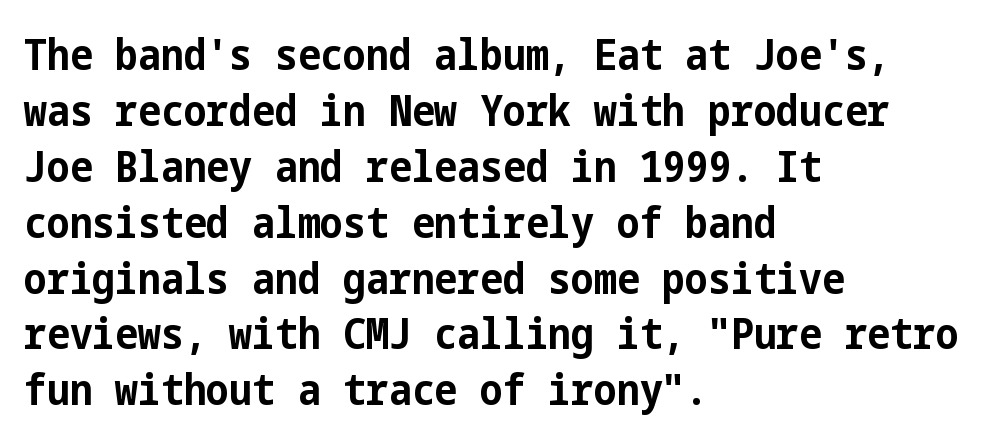
{"serif": "no", "italic": "no", "bold": "yes", "weight": "bold", "width": "condensed", "stroke_contrast": "low", "x_height": "medium", "underline": "no", "align": "left", "line_spacing": "normal", "line_spacing_ratio": 1.3, "letter_spacing": "normal", "letter_spacing_em": 0.0, "glyph_px": 43}
